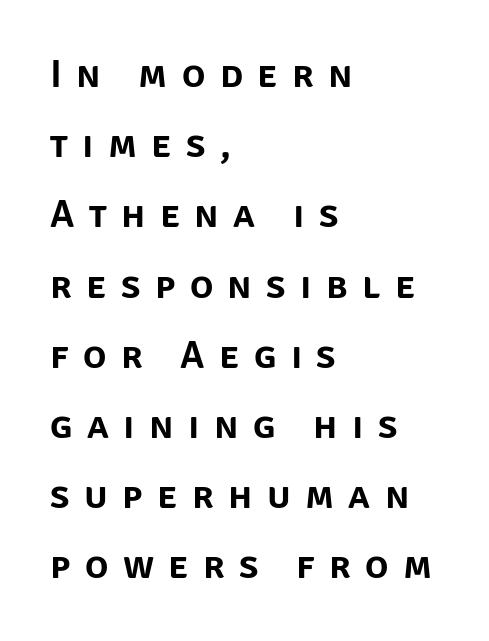
The image shows 39 px sans-serif type, upright; set left-aligned, line spacing 1.8x, unusually wide letter spacing (+0.37 em), not underlined; low stroke contrast and a large x-height.
